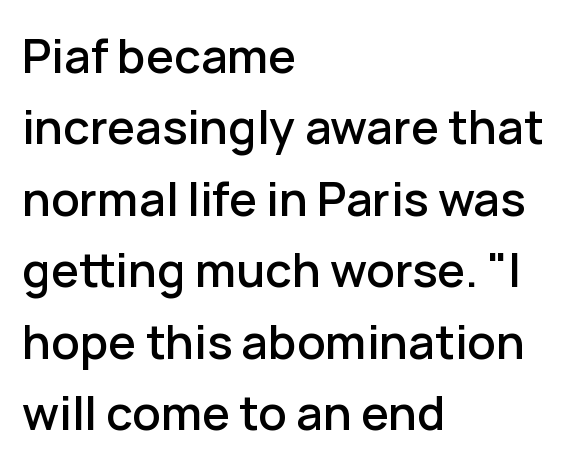
{"serif": "no", "italic": "no", "width": "normal", "stroke_contrast": "low", "x_height": "medium", "monospaced": "no", "underline": "no", "align": "left", "line_spacing": "normal", "line_spacing_ratio": 1.52, "letter_spacing": "normal", "letter_spacing_em": 0.0, "glyph_px": 47}
